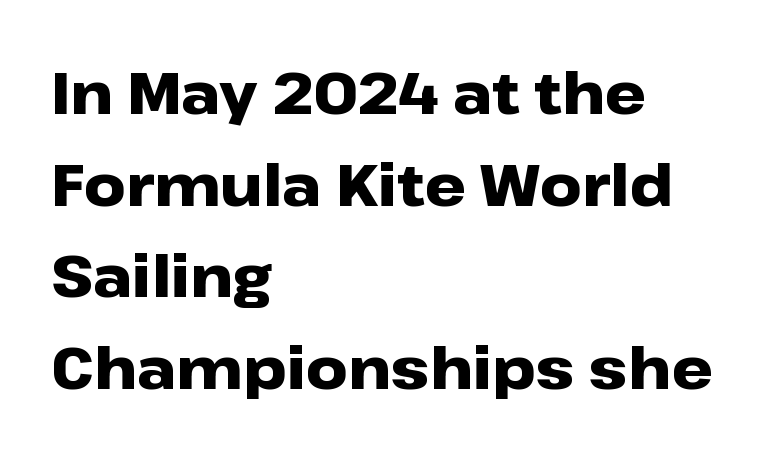
Set as a true bold cut, around the 700 mark. Glance below the letters and you will spot only blank space. Here the glyphs are tracked normally, forming tight word shapes. These lines were composed using upright roman letters.
